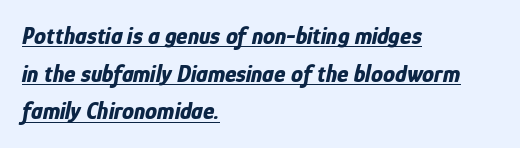
{"italic": "yes", "lean": "right", "slant_degrees": 12, "bold": "yes", "underline": "yes", "align": "left", "line_spacing": "normal", "line_spacing_ratio": 1.57, "letter_spacing": "normal", "letter_spacing_em": 0.0, "glyph_px": 24}
